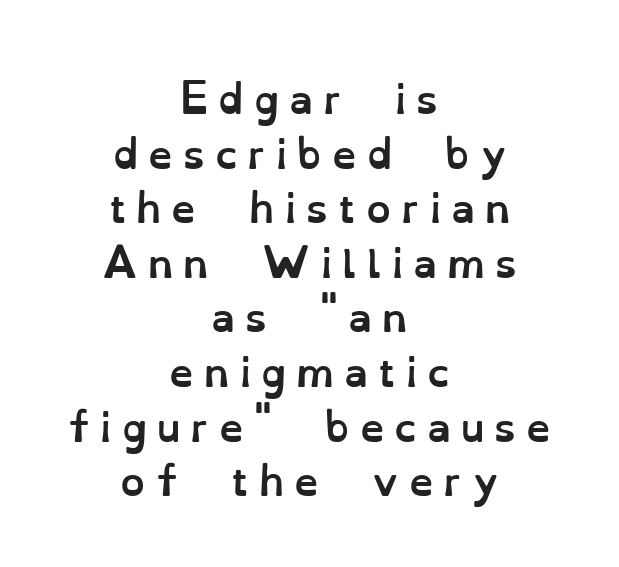
Q: Is the text bold? A: Yes.
Q: Is the text italic (slanted)? A: No, it is upright.
Q: Is the text underlined? A: No.
Q: How is the paragraph aligned? A: Centered.
Q: Is the spacing between letters normal or unusually wide? A: Unusually wide.
Q: Is the spacing between lines tight, normal or loose? A: Normal.
Q: Width (condensed, normal, or wide)? A: Normal.
Q: Stroke contrast? A: Low.
Q: x-height? A: Small.
Q: Monospaced? A: No.
